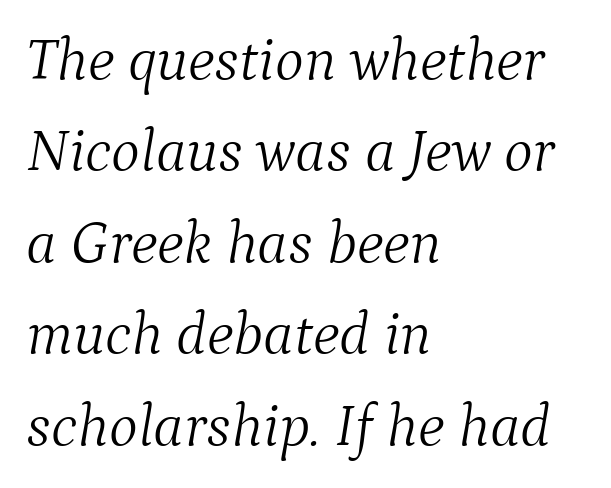
The image shows 61 px light serif type, italic (leaning right); set left-aligned, normal line spacing (1.5x), normal letter spacing, not underlined; medium stroke contrast and a medium x-height.
